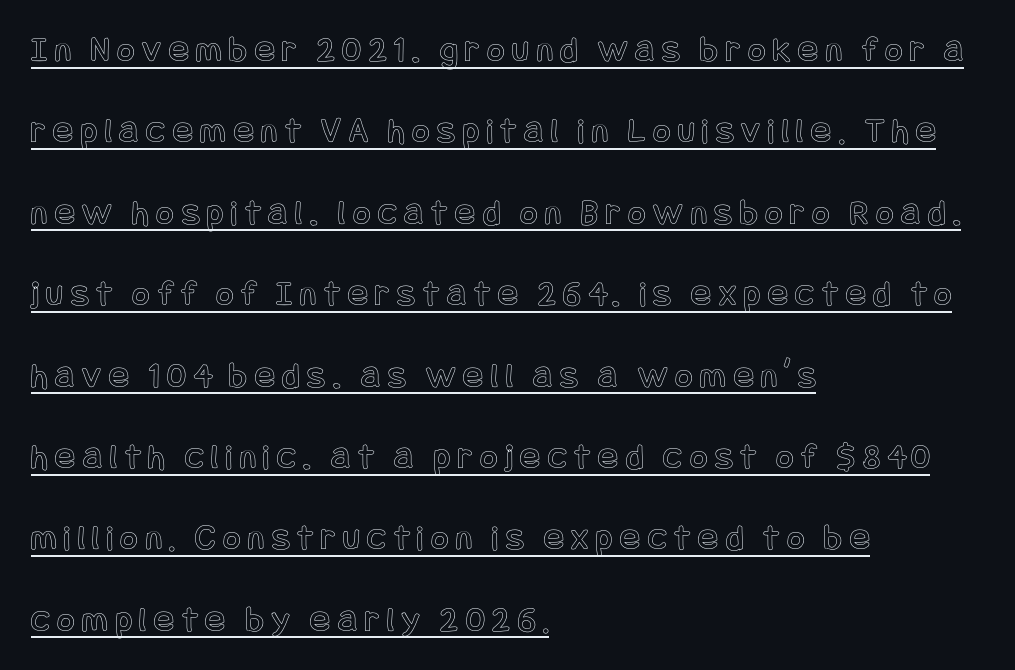
{"italic": "no", "width": "condensed", "x_height": "large", "underline": "yes", "align": "left", "line_spacing": "loose", "line_spacing_ratio": 2.2, "letter_spacing": "wide", "letter_spacing_em": 0.21, "glyph_px": 37}
